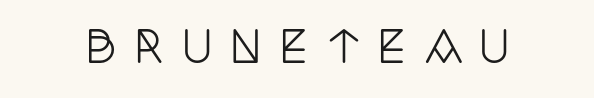
Q: Is the text italic (slanted)? A: No, it is upright.
Q: Is the typeface a serif or a sans-serif typeface? A: Serif.
Q: Is the text underlined? A: No.
Q: Is the spacing between letters normal or unusually wide? A: Unusually wide.
Q: Width (condensed, normal, or wide)? A: Condensed.
Q: Stroke contrast? A: Low.
Q: x-height? A: Large.
Q: Monospaced? A: No.
